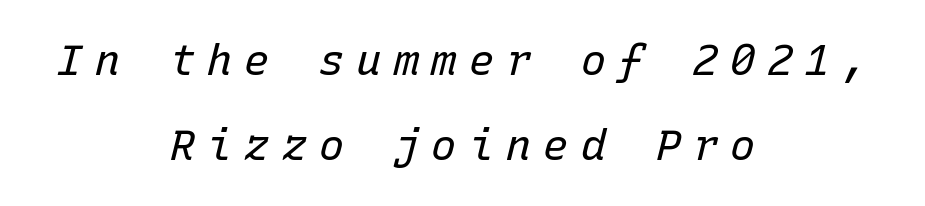
A clean baseline with only descenders dipping below it. Words appear elongated and porous because spacing is wide. Would a proofreader flag this as italicized? Yes. The text block is weighted toward neither margin, spreading evenly from the middle. Think of a typewriter: that constant character pitch is what you see here.
